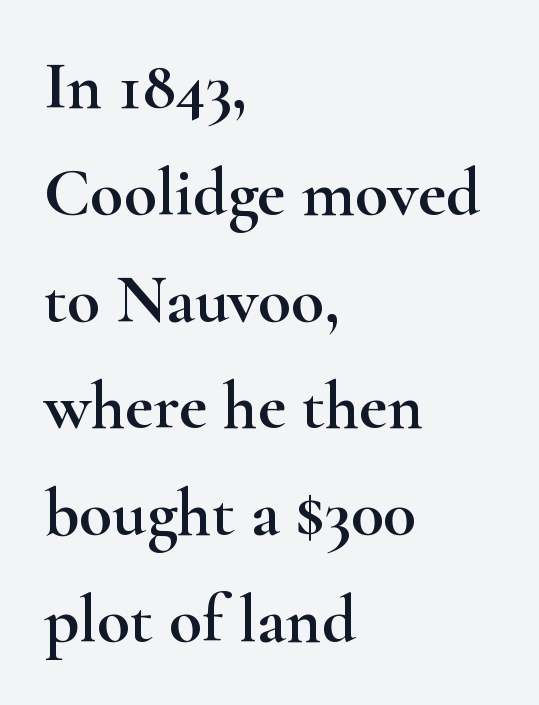
{"serif": "yes", "italic": "no", "width": "wide", "stroke_contrast": "high", "x_height": "small", "monospaced": "no", "underline": "no", "align": "left", "line_spacing": "normal", "line_spacing_ratio": 1.57, "letter_spacing": "normal", "letter_spacing_em": 0.0, "glyph_px": 68}
